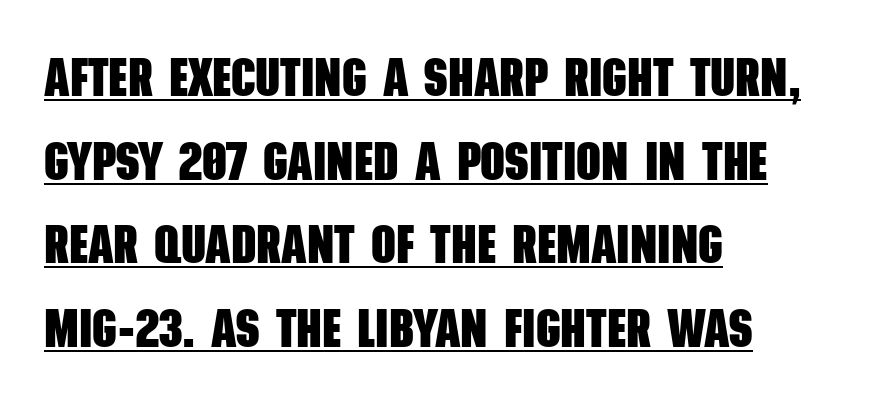
Whoever set this chose a conventional vertical rhythm. Typesetter's note: full bold, strokes at maximum text heaviness. The rendering uses the underline text-decoration. To sum up the face: it is a sans, with no serifs. Notice how the passage keeps a crisp vertical edge on the left only.
